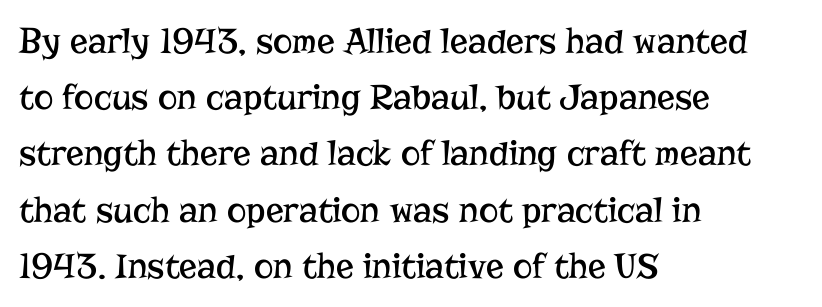
The image shows 37 px regular-weight serif type, upright; set left-aligned, normal line spacing (1.52x), normal letter spacing, not underlined; low stroke contrast and a medium x-height.
